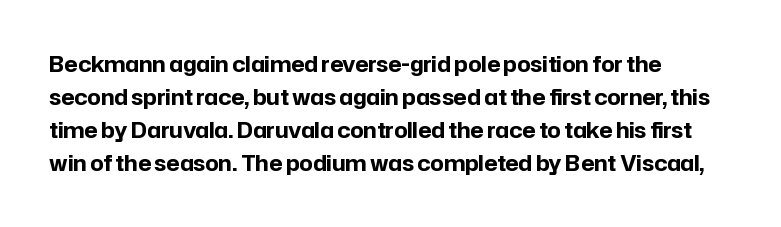
The image shows 21 px bold type, upright; set left-aligned, normal line spacing (1.57x), normal letter spacing, not underlined.
